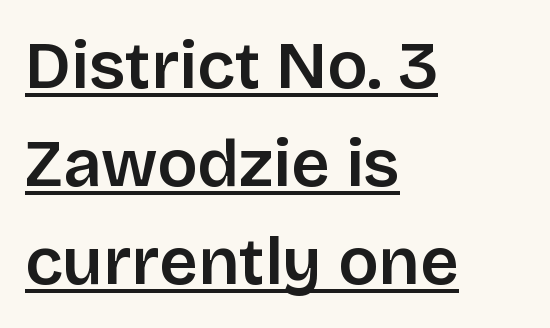
Here the designer chose a conventional face with non-uniform glyph widths. Looks like someone drew a line under every word here. Bold? Not quite — semibold, heavier than regular but stopping short. Glyph-to-glyph distance matches everyday printed text.
